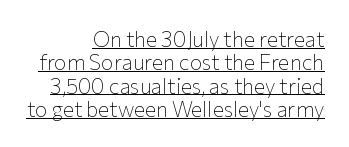
These characters rest on top of a visible drawn line. Quick note: interline space is minimal. A typesetter would mark this as roman, not italic. A flush-right, rag-left setting is used for this passage. The strokes are not fattened; the text isn't bold.
